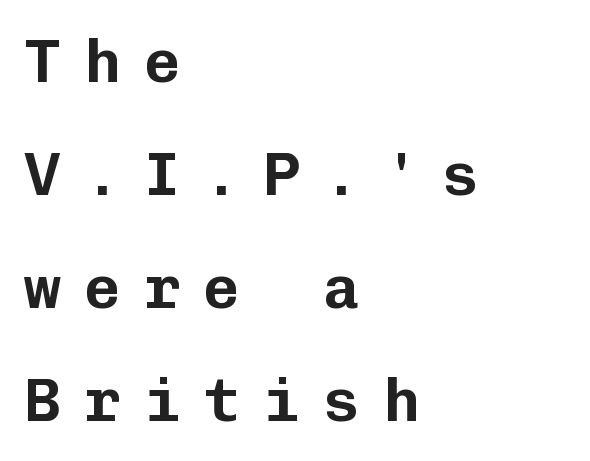
The image shows 61 px sans-serif type, upright, monospaced; set left-aligned, line spacing 1.85x, unusually wide letter spacing (+0.38 em), not underlined; low stroke contrast and a medium x-height.
